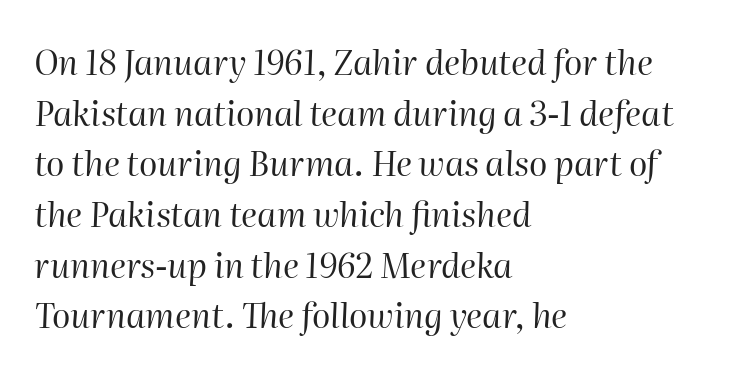
{"italic": "yes", "lean": "right", "slant_degrees": 2, "bold": "no", "weight": "regular", "width": "normal", "stroke_contrast": "high", "x_height": "medium", "monospaced": "no", "underline": "no", "align": "left", "line_spacing": "normal", "line_spacing_ratio": 1.49, "letter_spacing": "normal", "letter_spacing_em": 0.0, "glyph_px": 34}
